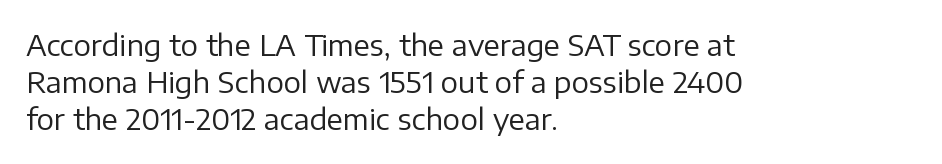
{"serif": "no", "italic": "no", "bold": "no", "weight": "regular", "width": "normal", "stroke_contrast": "low", "x_height": "medium", "monospaced": "no", "underline": "no", "align": "left", "line_spacing": "normal", "line_spacing_ratio": 1.28, "letter_spacing": "normal", "letter_spacing_em": 0.0, "glyph_px": 29}
